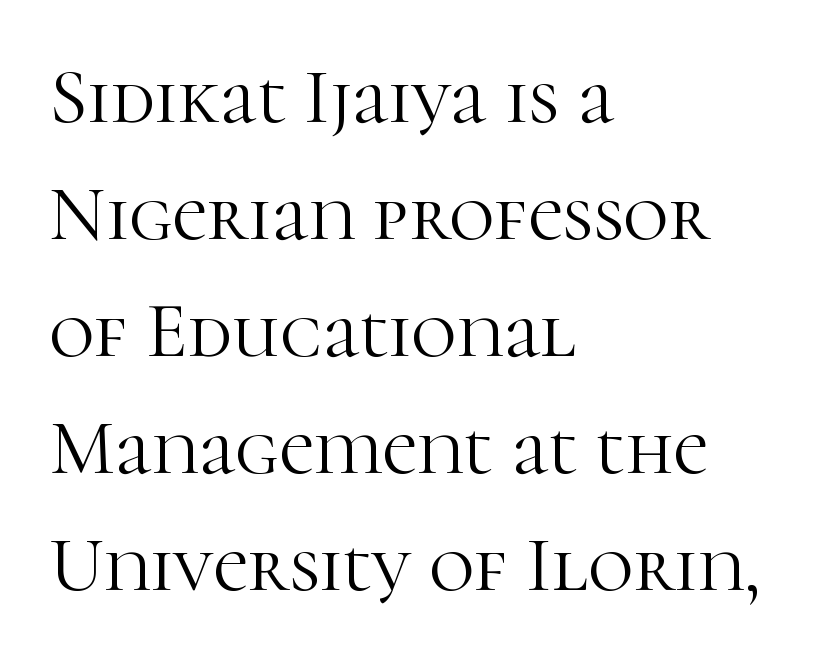
Glance below the letters and you will spot only blank space. The vertical gap from one line to the next is medium. Vertical strokes here are truly vertical. In terms of letterspacing, this is plain default setting. The weight would be labelled regular, book, light, or lighter still.
